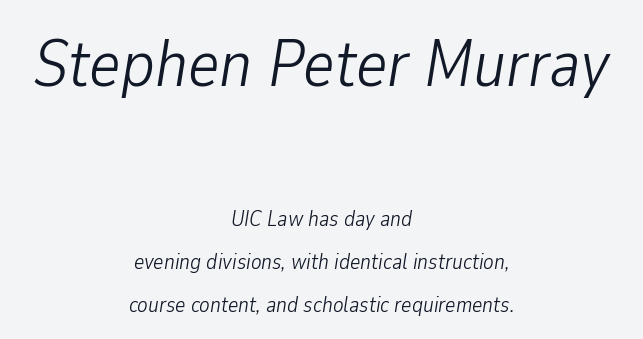
The whole block is typeset with a tilt. Ink coverage per letter is moderate at most. The setting favours the middle, as headings and verse often do. The block of text is sparse from top to bottom, with ample space between rows.
